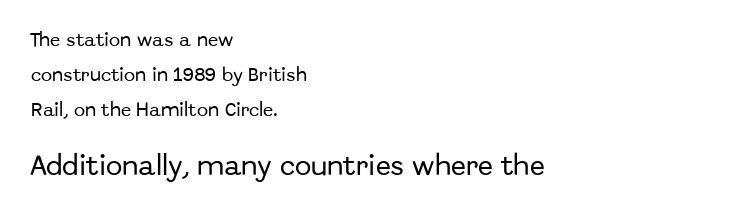
{"italic": "no", "underline": "no", "align": "left", "line_spacing": "loose", "line_spacing_ratio": 2.33, "letter_spacing": "normal", "letter_spacing_em": 0.0, "larger_block": "second", "size_ratio": 1.47, "glyph_px": 22}
